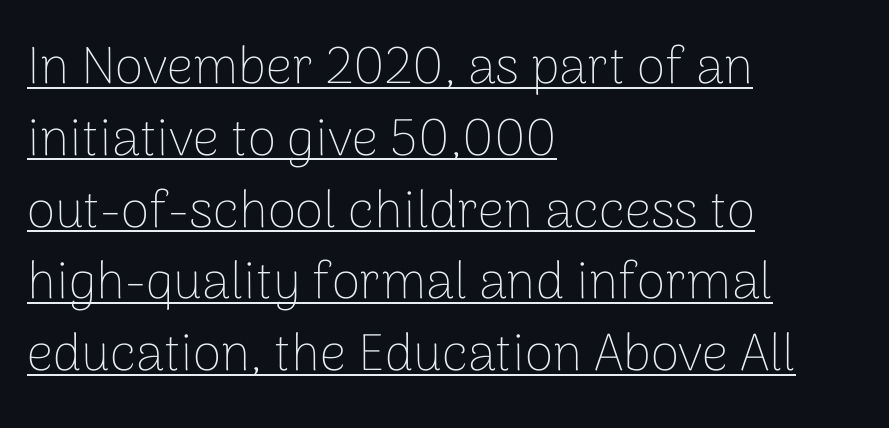
The image shows 52 px thin sans-serif type, upright; set left-aligned, normal line spacing (1.38x), normal letter spacing, underlined; low stroke contrast and a medium x-height.
